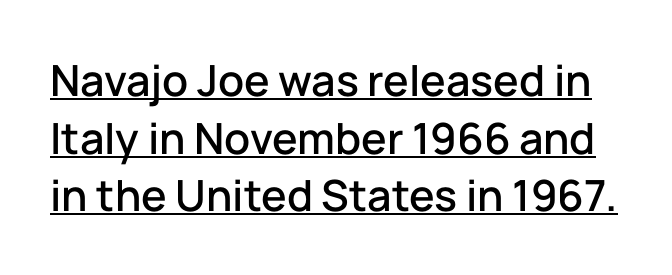
The image shows 43 px sans-serif type, upright; set normal line spacing (1.34x), normal letter spacing, underlined; low stroke contrast and a medium x-height.
